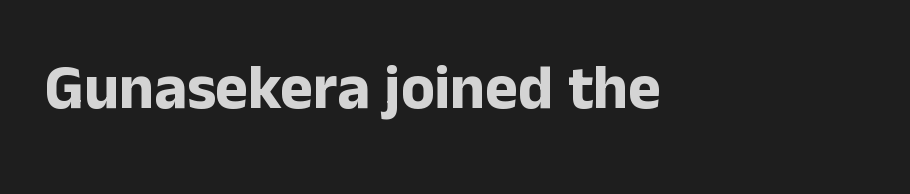
Q: Is the text bold? A: Yes.
Q: Is the text italic (slanted)? A: No, it is upright.
Q: Is the typeface a serif or a sans-serif typeface? A: Sans-serif.
Q: Is the text underlined? A: No.
Q: Is the spacing between letters normal or unusually wide? A: Normal.
Q: Width (condensed, normal, or wide)? A: Normal.
Q: Stroke contrast? A: Low.
Q: x-height? A: Medium.
Q: Monospaced? A: No.
